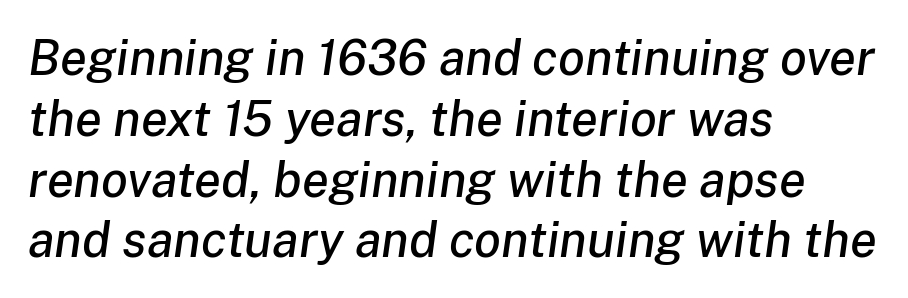
Q: Is the text italic (slanted)? A: Yes, it leans right by about 8 degrees.
Q: Is the text underlined? A: No.
Q: How is the paragraph aligned? A: Left-aligned.
Q: Is the spacing between letters normal or unusually wide? A: Normal.
Q: Width (condensed, normal, or wide)? A: Normal.
Q: Stroke contrast? A: Low.
Q: x-height? A: Medium.
Q: Monospaced? A: No.
